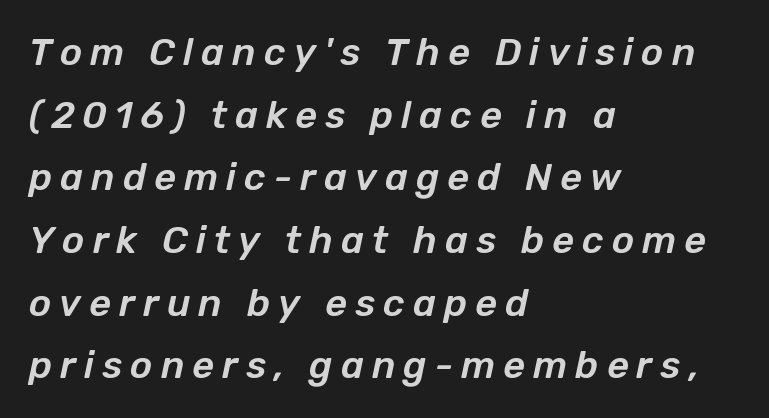
{"italic": "yes", "lean": "right", "slant_degrees": 12, "width": "normal", "stroke_contrast": "low", "x_height": "medium", "monospaced": "no", "underline": "no", "align": "left", "line_spacing": "normal", "line_spacing_ratio": 1.65, "letter_spacing": "wide", "letter_spacing_em": 0.21, "glyph_px": 38}
